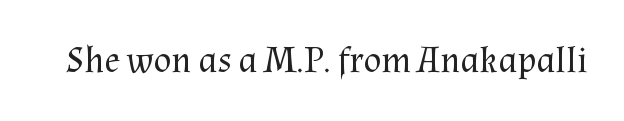
The image shows 37 px regular-weight type, upright; set normal letter spacing, not underlined; medium stroke contrast and a medium x-height.
